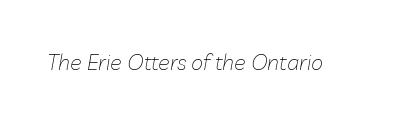
Q: Is the text bold? A: No.
Q: Is the text italic (slanted)? A: Yes, it leans right by about 10 degrees.
Q: Is the text underlined? A: No.
Q: Is the spacing between letters normal or unusually wide? A: Normal.
